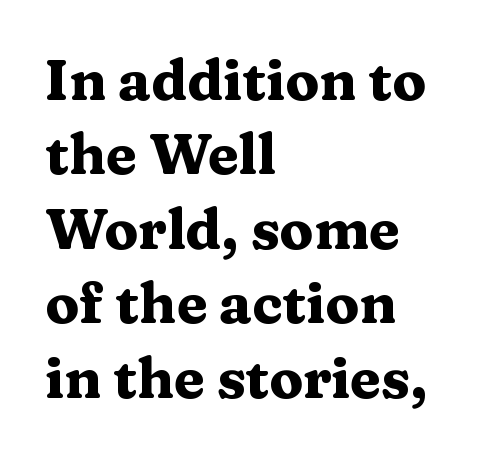
{"serif": "yes", "italic": "no", "bold": "yes", "weight": "heavy", "width": "wide", "stroke_contrast": "medium", "x_height": "medium", "monospaced": "no", "underline": "no", "align": "left", "line_spacing": "normal", "line_spacing_ratio": 1.33, "letter_spacing": "normal", "letter_spacing_em": 0.0, "glyph_px": 56}
